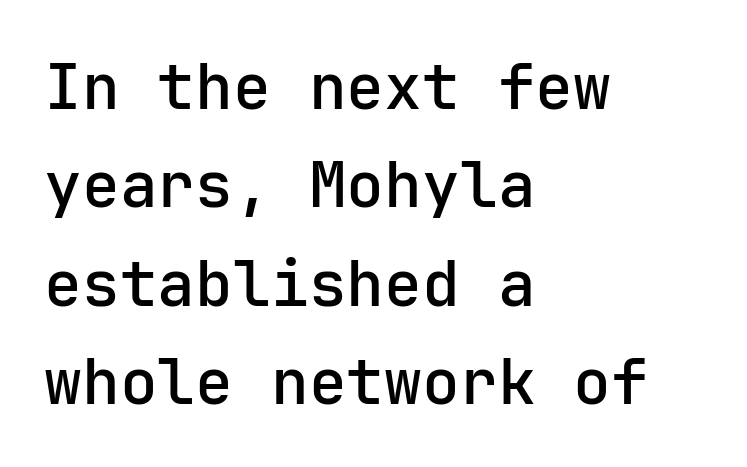
The image shows 63 px semibold sans-serif type, upright; set left-aligned, normal line spacing (1.56x), normal letter spacing, not underlined; low stroke contrast and a medium x-height.
